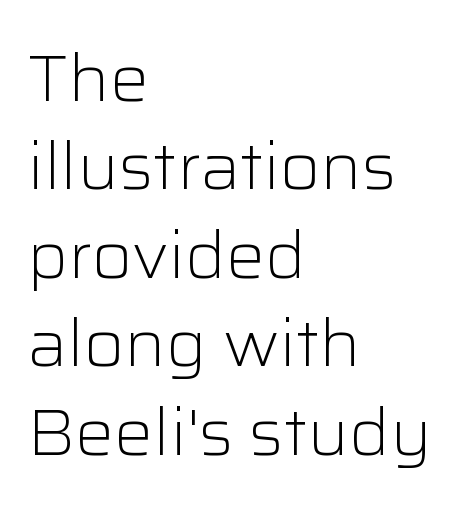
{"serif": "no", "italic": "no", "bold": "no", "weight": "light", "width": "normal", "stroke_contrast": "low", "x_height": "medium", "monospaced": "no", "underline": "no", "align": "left", "line_spacing": "normal", "line_spacing_ratio": 1.36, "letter_spacing": "normal", "letter_spacing_em": 0.0, "glyph_px": 65}
